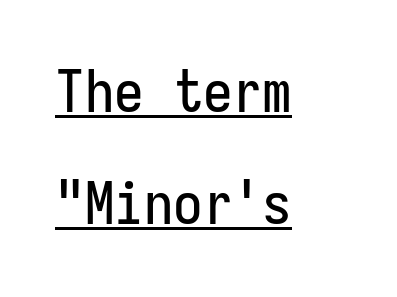
Q: Is the text italic (slanted)? A: No, it is upright.
Q: Is the typeface a serif or a sans-serif typeface? A: Sans-serif.
Q: Is the text underlined? A: Yes.
Q: How is the paragraph aligned? A: Left-aligned.
Q: Is the spacing between letters normal or unusually wide? A: Normal.
Q: Is the spacing between lines tight, normal or loose? A: Loose.
Q: Width (condensed, normal, or wide)? A: Condensed.
Q: Stroke contrast? A: Low.
Q: x-height? A: Medium.
